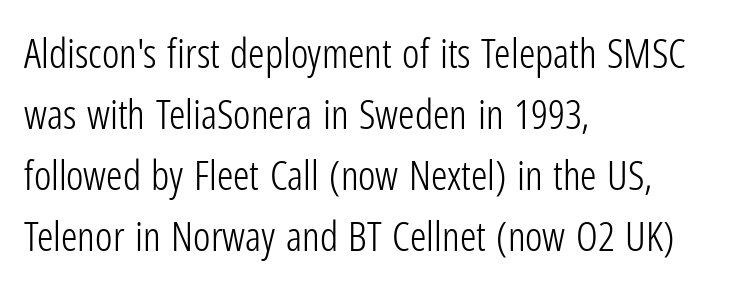
The image shows 41 px light, condensed sans-serif type, upright; set left-aligned, normal line spacing (1.49x), normal letter spacing, not underlined; low stroke contrast and a medium x-height.
